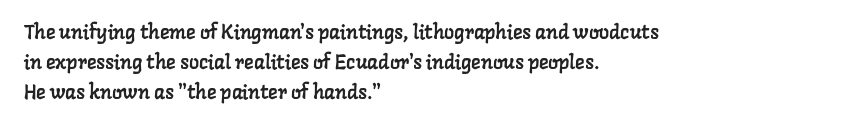
Students, observe: this is what conventionally led text looks like. The lines are quadded left. Clear beneath every line of the passage. Honestly, the letter spacing is just normal — you wouldn't notice it.
